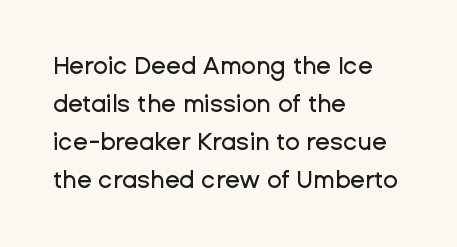
Q: Is the text italic (slanted)? A: No, it is upright.
Q: Is the text underlined? A: No.
Q: How is the paragraph aligned? A: Left-aligned.
Q: Is the spacing between letters normal or unusually wide? A: Normal.
Q: Is the spacing between lines tight, normal or loose? A: Normal.
